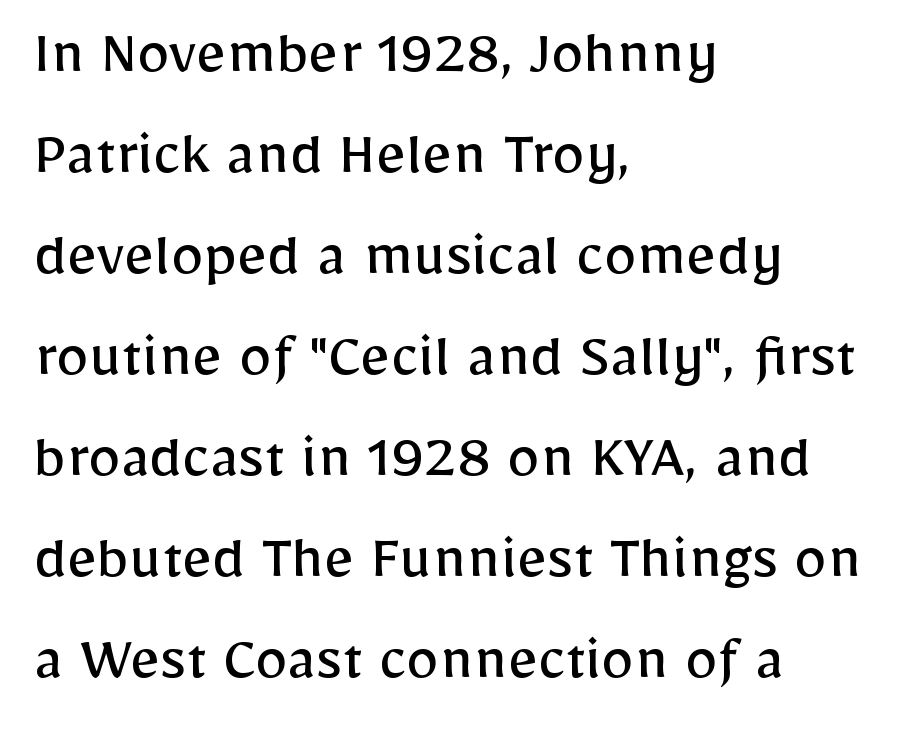
Q: Is the text bold? A: No.
Q: Is the text italic (slanted)? A: No, it is upright.
Q: Is the typeface a serif or a sans-serif typeface? A: Sans-serif.
Q: Is the text underlined? A: No.
Q: How is the paragraph aligned? A: Left-aligned.
Q: Is the spacing between letters normal or unusually wide? A: Normal.
Q: Is the spacing between lines tight, normal or loose? A: Normal.
Q: Width (condensed, normal, or wide)? A: Normal.
Q: Stroke contrast? A: Low.
Q: x-height? A: Medium.
Q: Monospaced? A: No.
